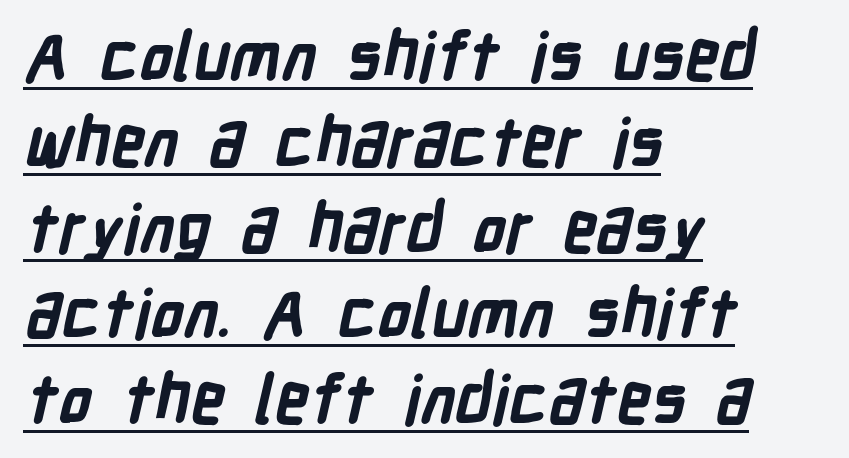
The image shows 67 px bold, condensed sans-serif type; set left-aligned, normal line spacing (1.28x), normal letter spacing, underlined; low stroke contrast and a medium x-height.
